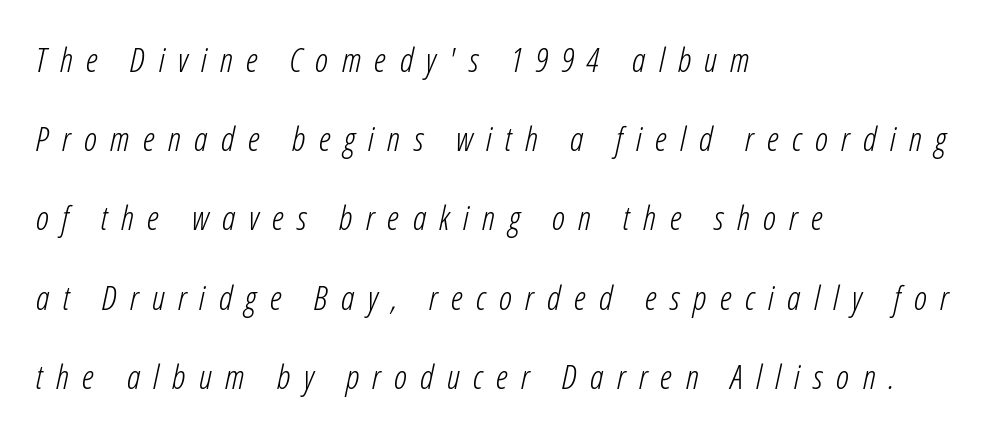
The strip under each line holds only bare page. Do the characters align in a grid? No, the font is proportional. Compared with ordinary roman type, these characters are visibly tilted. The face looks like a standard text weight, possibly lighter. You could only call the tracking loose — the letters float apart.
